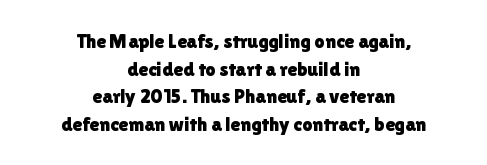
Regarding leading, the lines here are spaced in the standard way. The paragraph has two soft edges and a firm central axis. In terms of posture, this sample is upright. Only glyphs here, with clear space below each row. Glyph-to-glyph distance matches everyday printed text.
